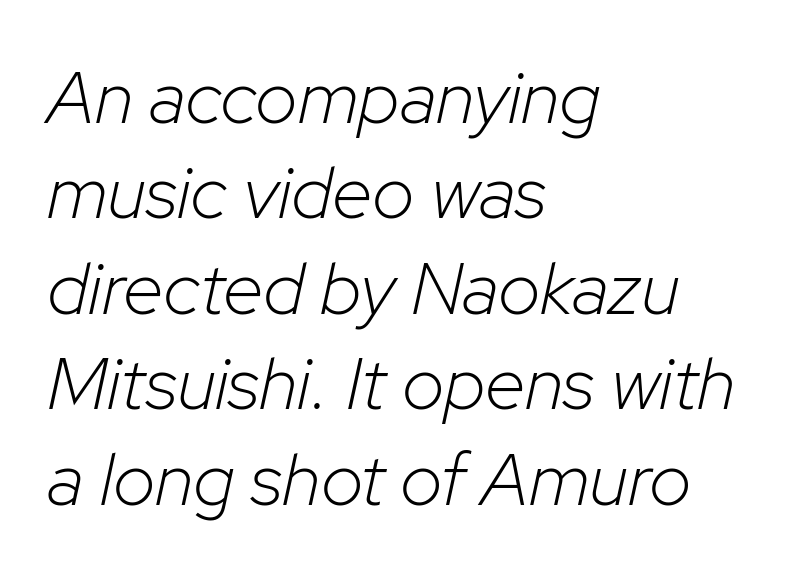
The specimen reads as italic at a glance. These lines sit exactly where default settings would place them. You could not count columns in this text — the font is proportionally spaced. These lines are set flush left with a ragged right edge. These glyphs show unthickened strokes, regular width or finer. Decoration check: the copy has no underline.
